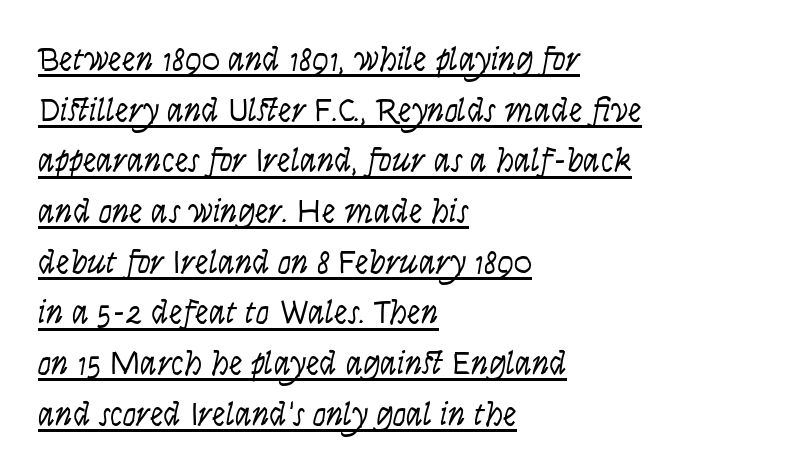
{"italic": "yes", "lean": "right", "slant_degrees": 9, "bold": "no", "weight": "light", "width": "condensed", "stroke_contrast": "low", "x_height": "large", "monospaced": "no", "underline": "yes", "align": "left", "line_spacing": "normal", "line_spacing_ratio": 1.49, "letter_spacing": "normal", "letter_spacing_em": 0.0, "glyph_px": 34}
